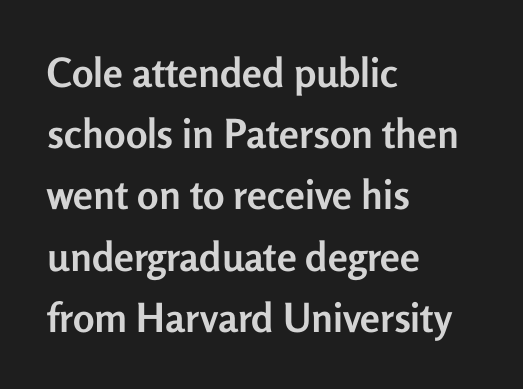
Q: Is the text bold? A: Yes.
Q: Is the text italic (slanted)? A: No, it is upright.
Q: Is the typeface a serif or a sans-serif typeface? A: Sans-serif.
Q: Is the text underlined? A: No.
Q: How is the paragraph aligned? A: Left-aligned.
Q: Is the spacing between letters normal or unusually wide? A: Normal.
Q: Is the spacing between lines tight, normal or loose? A: Normal.
Q: Width (condensed, normal, or wide)? A: Normal.
Q: Stroke contrast? A: Low.
Q: x-height? A: Medium.
Q: Monospaced? A: No.
